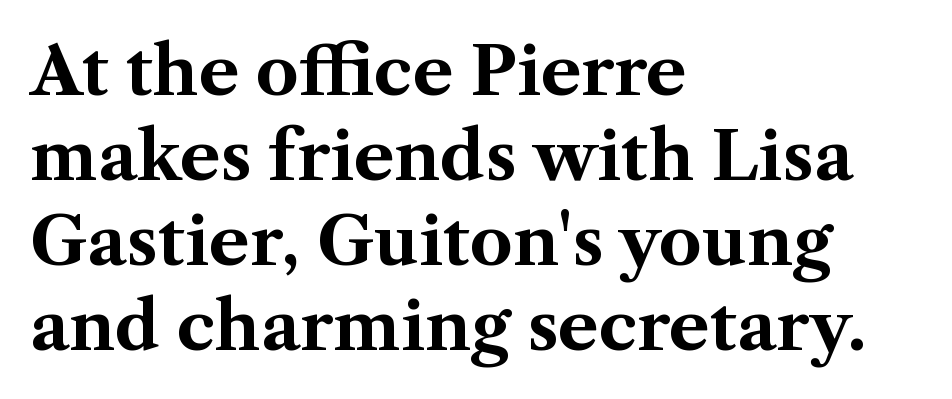
The image shows 67 px bold serif type, upright; set left-aligned, normal line spacing (1.27x), normal letter spacing, not underlined; medium stroke contrast and a medium x-height.
